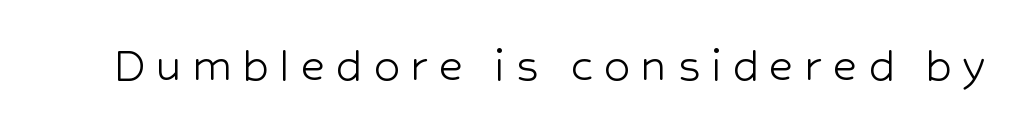
A typesetter would call this proportional, since set widths differ per character. Descender tails drop into unmarked territory. Weight: in the light-to-regular range. This sample uses an upright cut, with every glyph sitting square on the baseline.
